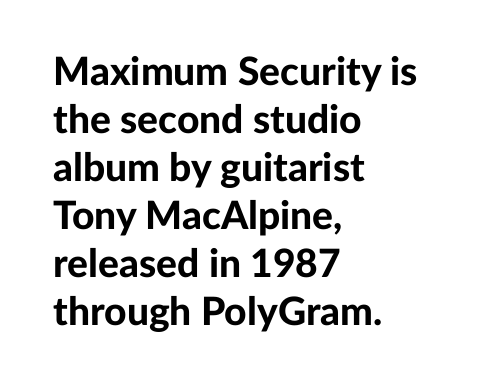
Q: Is the text bold? A: Yes.
Q: Is the text italic (slanted)? A: No, it is upright.
Q: Is the typeface a serif or a sans-serif typeface? A: Sans-serif.
Q: Is the text underlined? A: No.
Q: How is the paragraph aligned? A: Left-aligned.
Q: Is the spacing between letters normal or unusually wide? A: Normal.
Q: Width (condensed, normal, or wide)? A: Normal.
Q: Stroke contrast? A: Low.
Q: x-height? A: Medium.
Q: Monospaced? A: No.
